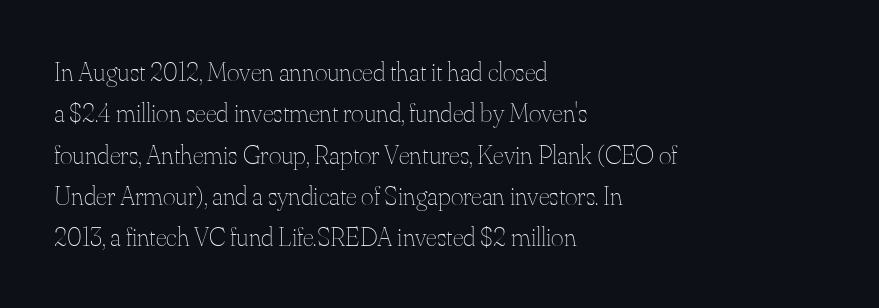
In terms of leading, this rendering sits right in the middle. The lettering stays uniformly vertical, giving the passage a roman look. Decoration check: the copy has no underline. The passage shown is not bold in any degree. How are the letters spaced? Ordinarily, with no added tracking.
